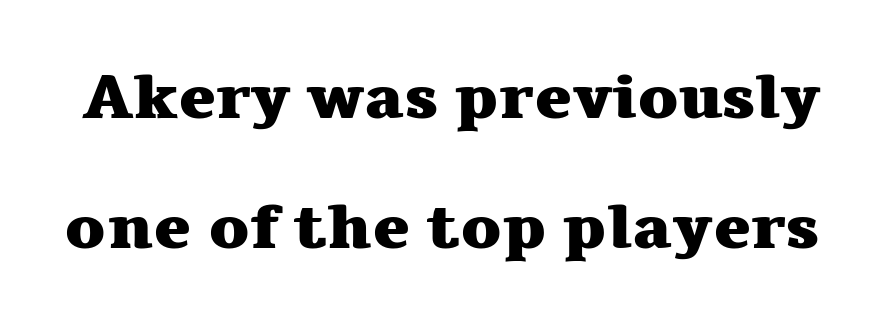
The image shows 63 px heavy, wide serif type, upright; set loose line spacing (2.06x), normal letter spacing, not underlined; medium stroke contrast and a medium x-height.
